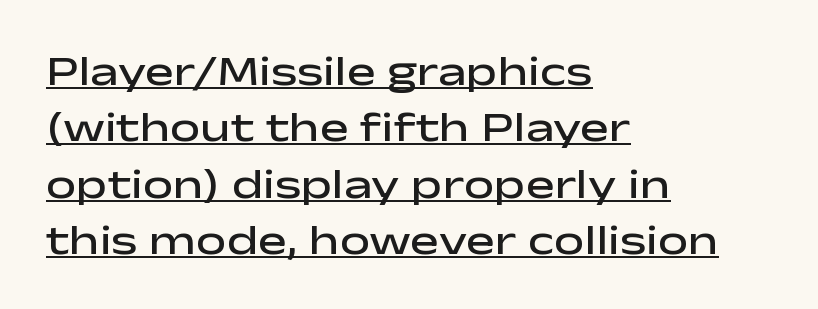
The image shows 43 px semibold, wide sans-serif type, upright; set left-aligned, normal line spacing (1.31x), normal letter spacing, underlined; low stroke contrast and a medium x-height.
